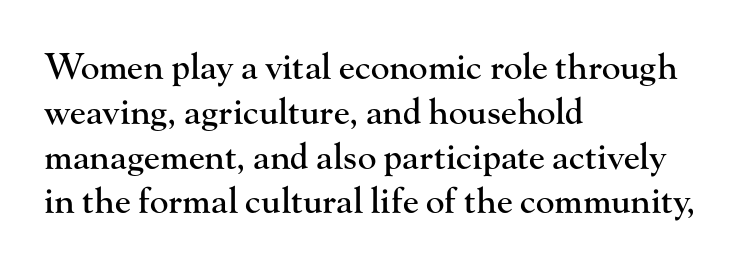
{"serif": "yes", "italic": "no", "width": "normal", "stroke_contrast": "high", "x_height": "small", "monospaced": "no", "underline": "no", "align": "left", "line_spacing": "normal", "line_spacing_ratio": 1.28, "letter_spacing": "normal", "letter_spacing_em": 0.0, "glyph_px": 35}
